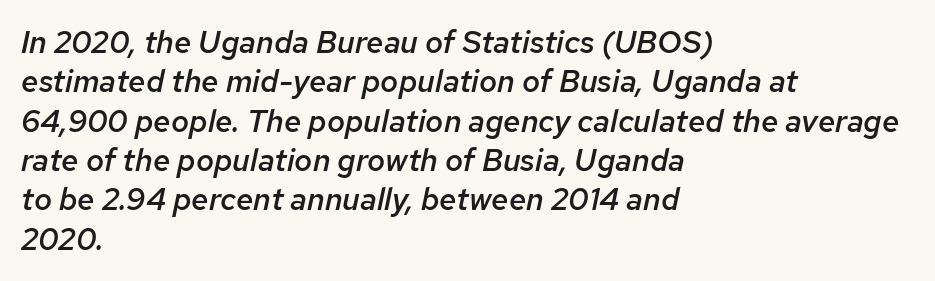
The image shows 31 px semibold type, italic (leaning right); set left-aligned, normal line spacing (1.27x), normal letter spacing, not underlined; low stroke contrast and a medium x-height.
